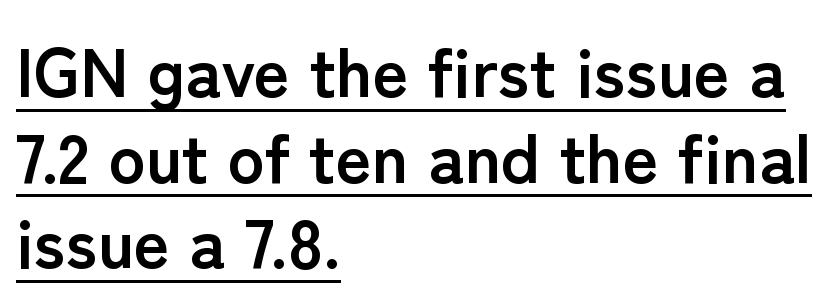
{"serif": "no", "italic": "no", "bold": "yes", "weight": "semibold", "width": "normal", "stroke_contrast": "low", "x_height": "medium", "monospaced": "no", "underline": "yes", "align": "left", "line_spacing_ratio": 1.24, "letter_spacing": "normal", "letter_spacing_em": 0.0, "glyph_px": 69}
